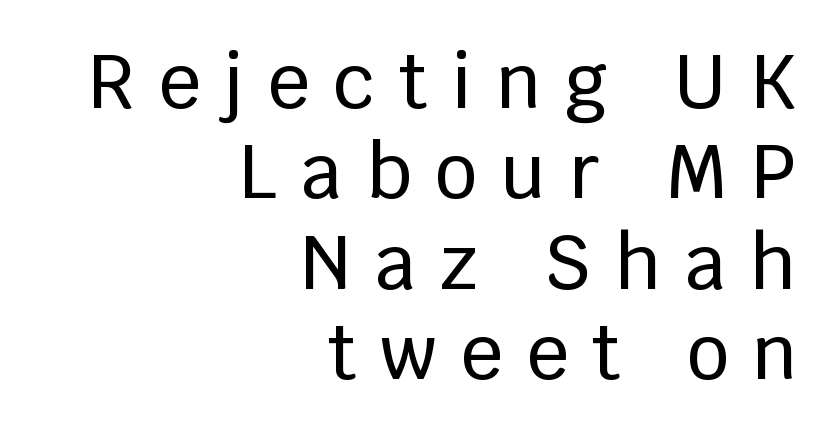
Teacher's note: observe the even right margin — that is flush-right alignment. The passage shown has open, widely tracked lettering throughout. These lines are composed in type without serifs. Does the lettering tilt? It doesn't — this is upright. Proportional: the letters do not fall into vertical columns.
